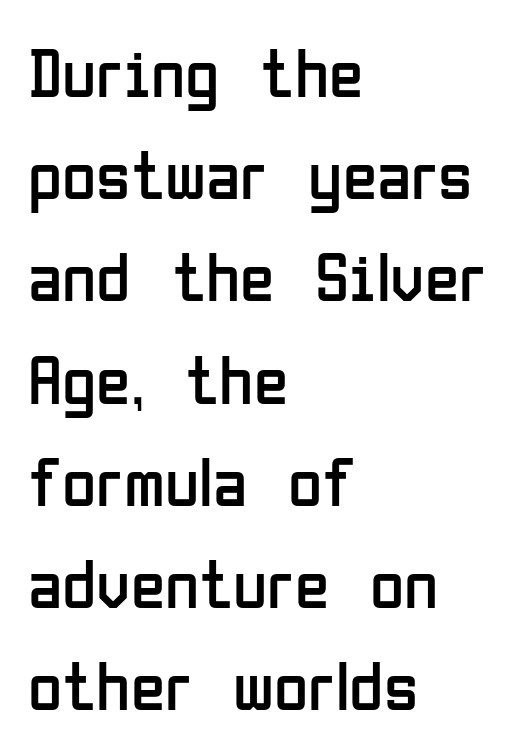
The paragraph shown leans on its left margin. Standard letterfit; no display-style spreading of the glyphs. Ink coverage per letter is moderate at most. These lines sit exactly where default settings would place them.
